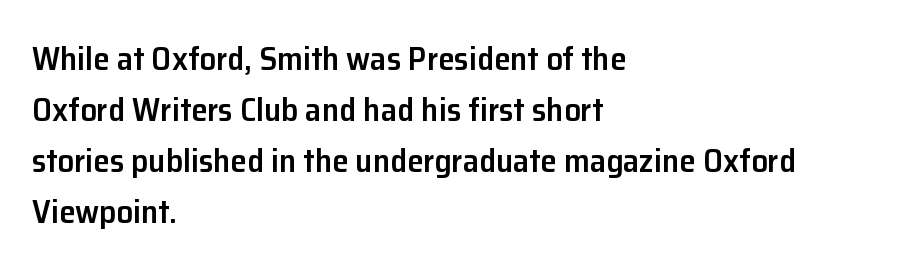
{"serif": "no", "italic": "no", "bold": "semi", "weight": "semibold", "width": "normal", "stroke_contrast": "low", "x_height": "medium", "monospaced": "no", "underline": "no", "align": "left", "line_spacing": "normal", "line_spacing_ratio": 1.55, "letter_spacing": "normal", "letter_spacing_em": 0.0, "glyph_px": 33}
